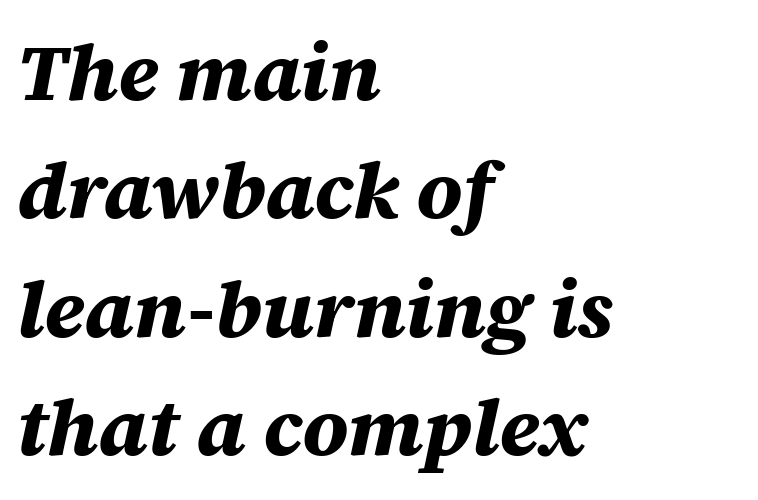
Underlining? Definitely not there. A typesetter would call this zero additional tracking. Here the designer chose a conventional face with non-uniform glyph widths. Emphasis by weight is at full strength: bold. The typography opts for an oblique posture over an upright one.
